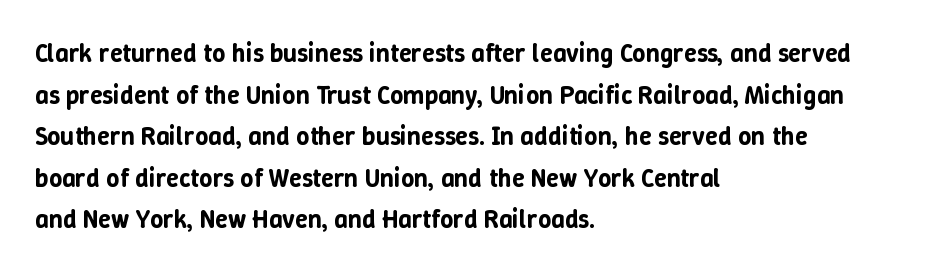
{"italic": "no", "underline": "no", "align": "left", "line_spacing": "normal", "line_spacing_ratio": 1.6, "letter_spacing": "normal", "letter_spacing_em": 0.0, "glyph_px": 26}
